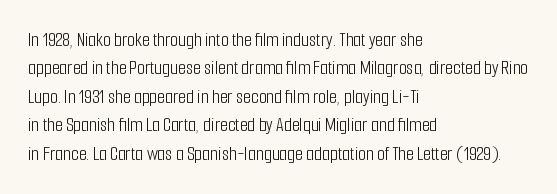
Q: Is the text bold? A: No.
Q: Is the text italic (slanted)? A: No, it is upright.
Q: Is the text underlined? A: No.
Q: How is the paragraph aligned? A: Left-aligned.
Q: Is the spacing between letters normal or unusually wide? A: Normal.
Q: Is the spacing between lines tight, normal or loose? A: Normal.
